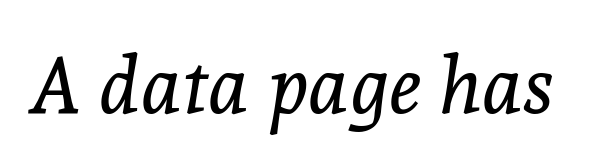
Q: Is the text bold? A: No.
Q: Is the text italic (slanted)? A: Yes, it leans right by about 8 degrees.
Q: Is the typeface a serif or a sans-serif typeface? A: Serif.
Q: Is the text underlined? A: No.
Q: Is the spacing between letters normal or unusually wide? A: Normal.
Q: Width (condensed, normal, or wide)? A: Normal.
Q: x-height? A: Medium.
Q: Monospaced? A: No.
